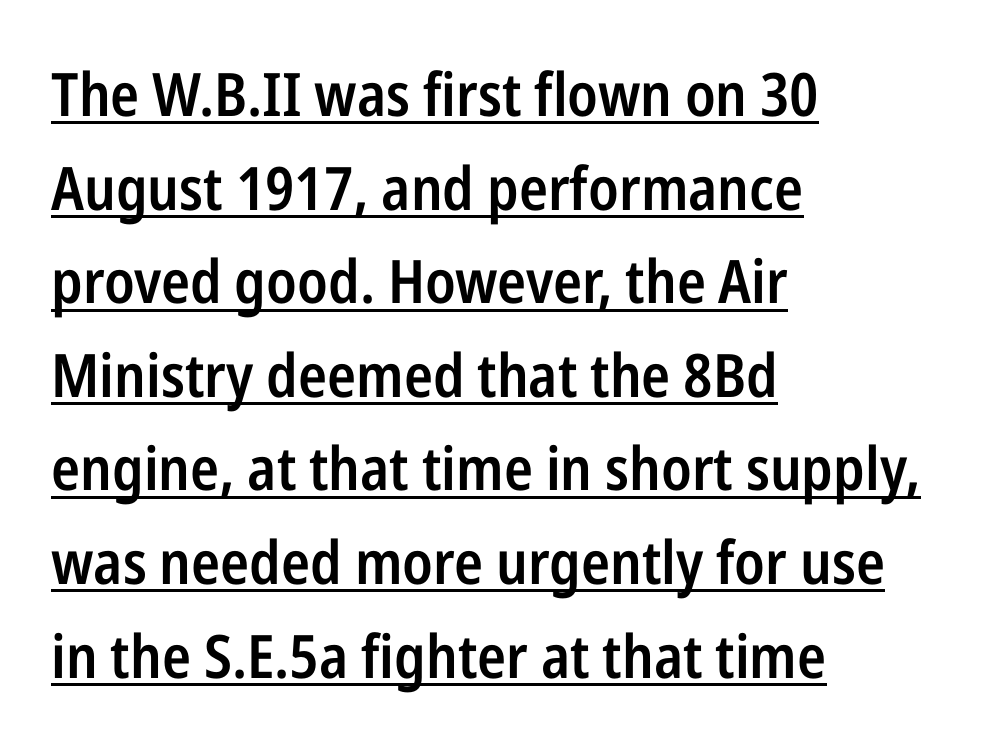
Q: Is the text bold? A: Semi-bold.
Q: Is the text italic (slanted)? A: No, it is upright.
Q: Is the typeface a serif or a sans-serif typeface? A: Sans-serif.
Q: Is the text underlined? A: Yes.
Q: How is the paragraph aligned? A: Left-aligned.
Q: Is the spacing between letters normal or unusually wide? A: Normal.
Q: Is the spacing between lines tight, normal or loose? A: Normal.
Q: Width (condensed, normal, or wide)? A: Condensed.
Q: Stroke contrast? A: Low.
Q: x-height? A: Medium.
Q: Monospaced? A: No.
